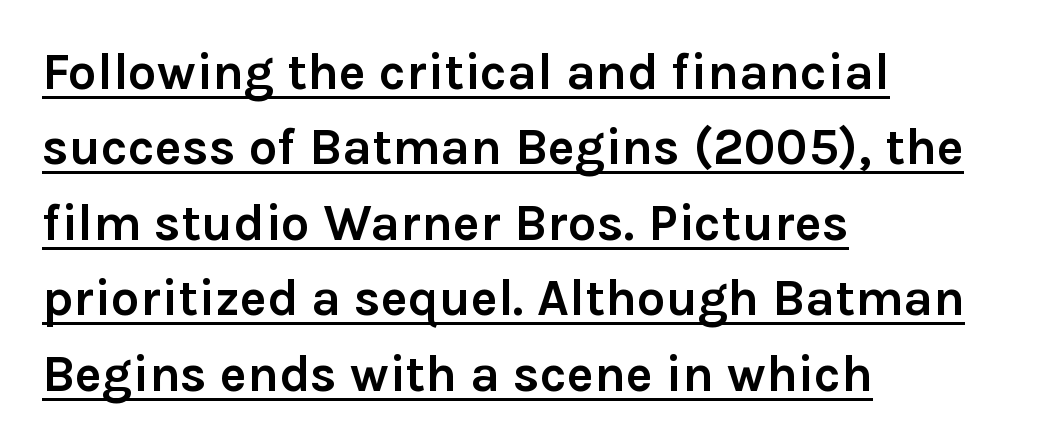
Where is the straight margin? On the left. Does the weight exceed regular? Yes, all the way to bold. This rendering features underlined lettering. Every stem runs plumb, perpendicular to the baseline. Typographically, this falls in the sans-serif category. Looks like regular typesetting: each glyph gets only the width it needs.
